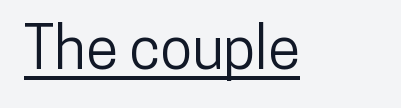
{"serif": "no", "italic": "no", "width": "condensed", "stroke_contrast": "low", "x_height": "medium", "monospaced": "no", "underline": "yes", "letter_spacing": "normal", "letter_spacing_em": 0.0, "glyph_px": 59}
